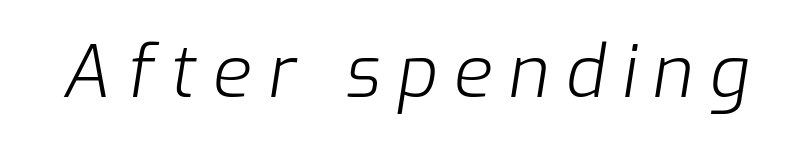
The image shows 71 px light type, italic (leaning right); set unusually wide letter spacing (+0.23 em), not underlined; low stroke contrast and a medium x-height.
